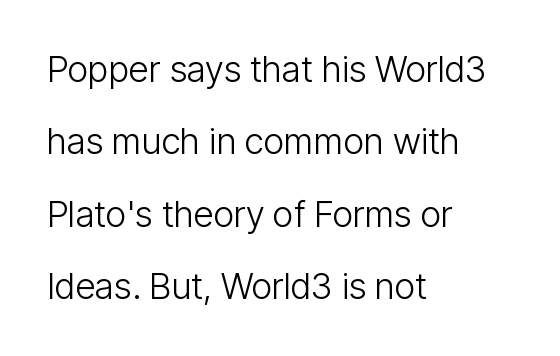
Q: Is the text bold? A: No.
Q: Is the text italic (slanted)? A: No, it is upright.
Q: Is the typeface a serif or a sans-serif typeface? A: Sans-serif.
Q: Is the text underlined? A: No.
Q: How is the paragraph aligned? A: Left-aligned.
Q: Is the spacing between letters normal or unusually wide? A: Normal.
Q: Is the spacing between lines tight, normal or loose? A: Loose.
Q: Width (condensed, normal, or wide)? A: Condensed.
Q: Stroke contrast? A: Low.
Q: x-height? A: Medium.
Q: Monospaced? A: No.
